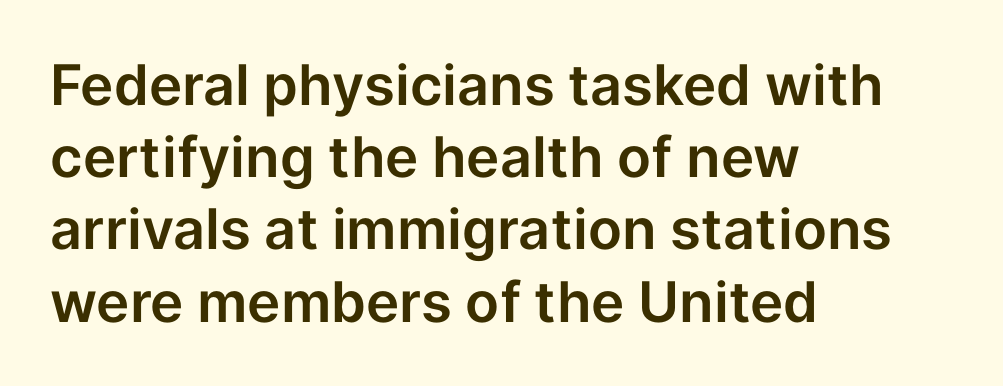
The image shows 56 px sans-serif type, upright; set left-aligned, normal line spacing (1.29x), normal letter spacing, not underlined; low stroke contrast and a medium x-height.
